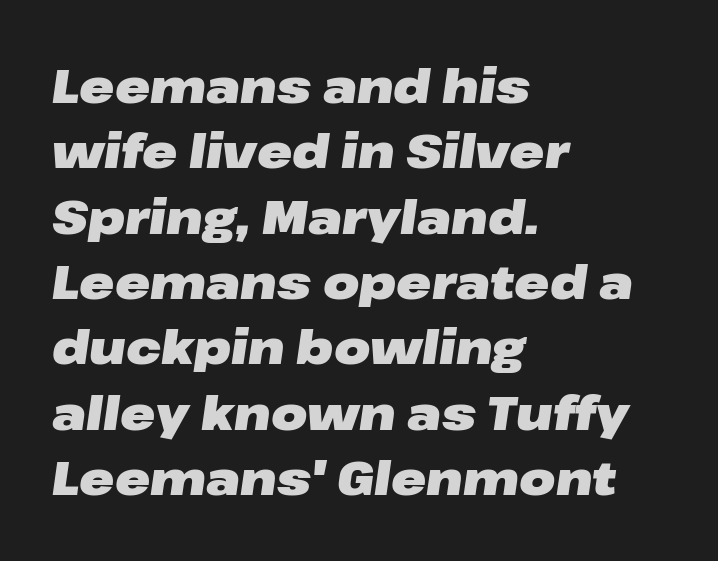
{"italic": "yes", "lean": "right", "slant_degrees": 8, "bold": "yes", "weight": "heavy", "width": "wide", "stroke_contrast": "low", "x_height": "medium", "monospaced": "no", "underline": "no", "align": "left", "line_spacing": "normal", "line_spacing_ratio": 1.39, "letter_spacing": "normal", "letter_spacing_em": 0.0, "glyph_px": 47}
